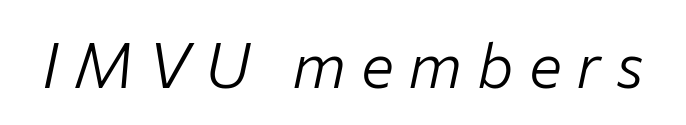
The image shows 62 px light type, italic (leaning right); set unusually wide letter spacing (+0.24 em), not underlined; low stroke contrast and a medium x-height.
